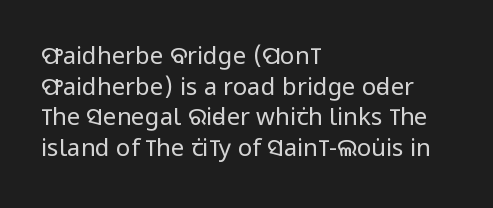
The image shows 24 px text type, upright; set left-aligned, normal line spacing (1.28x), normal letter spacing, not underlined.
